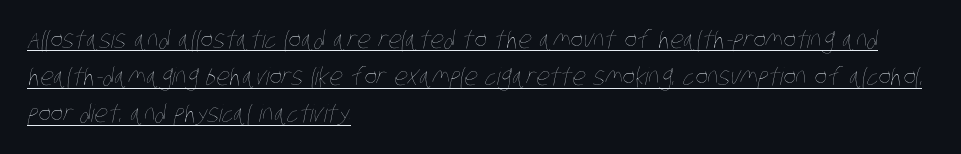
The image shows 24 px text type; set left-aligned, normal line spacing (1.55x), normal letter spacing, underlined.
